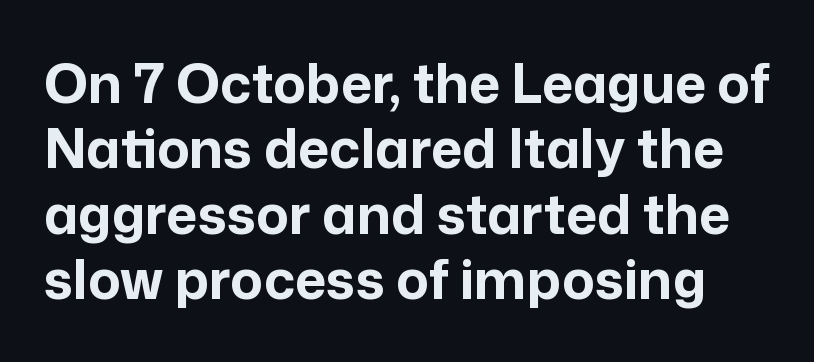
Think of a printed novel: that variable character pitch is what you see here. Check where the strokes stop: nothing finishes them off — pure sans. Typographic density is high because the face is bold. Each word holds together tightly as a unit, with standard inter-letter gaps.
